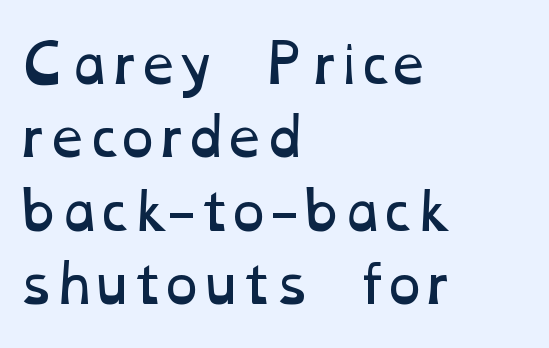
The image shows 52 px regular-weight, wide type; set left-aligned, normal line spacing (1.41x), normal letter spacing, not underlined; low stroke contrast and a medium x-height.
